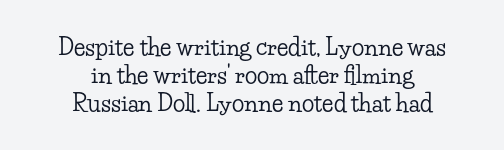
{"italic": "no", "underline": "no", "align": "center", "line_spacing_ratio": 1.22, "letter_spacing": "normal", "letter_spacing_em": 0.0, "glyph_px": 23}
